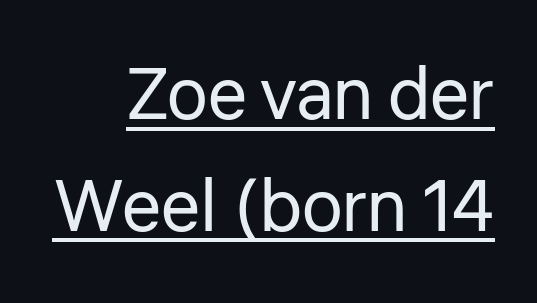
Typeset ragged left — the right edge is the straight one. The font's upright variant was chosen for this text. Glance below the letters and you will spot a drawn line. The typesetting does not lean heavy: it is not bold.
